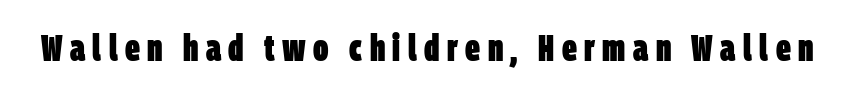
{"serif": "no", "bold": "yes", "weight": "heavy", "width": "condensed", "stroke_contrast": "low", "x_height": "large", "monospaced": "no", "underline": "no", "letter_spacing": "wide", "letter_spacing_em": 0.2, "glyph_px": 37}
